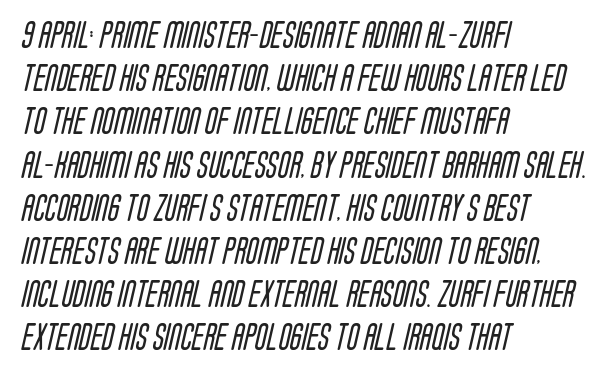
{"bold": "no", "underline": "no", "align": "left", "line_spacing": "normal", "line_spacing_ratio": 1.6, "letter_spacing": "normal", "letter_spacing_em": 0.0, "glyph_px": 27}
